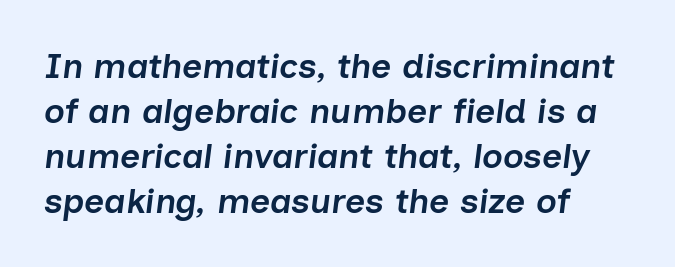
The image shows 35 px semibold type, italic (leaning right); set left-aligned, normal line spacing (1.29x), normal letter spacing, not underlined; low stroke contrast and a medium x-height.
